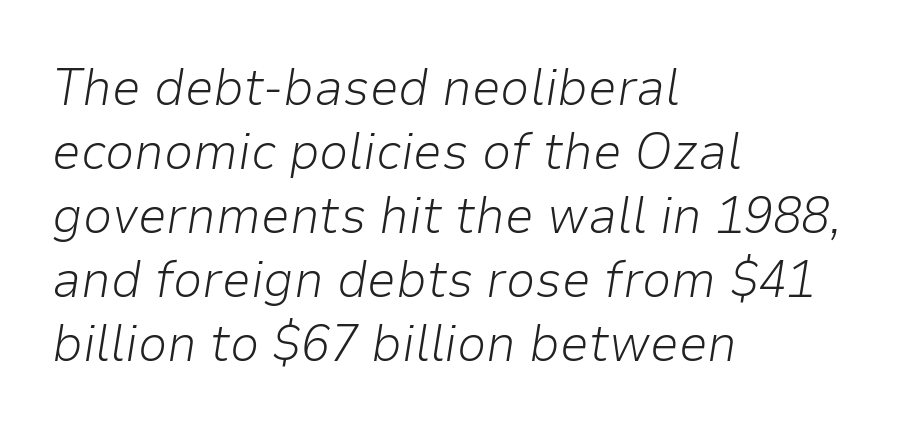
{"italic": "yes", "lean": "right", "slant_degrees": 9, "bold": "no", "weight": "light", "width": "normal", "stroke_contrast": "low", "x_height": "medium", "monospaced": "no", "underline": "no", "align": "left", "line_spacing_ratio": 1.23, "letter_spacing": "normal", "letter_spacing_em": 0.0, "glyph_px": 52}
